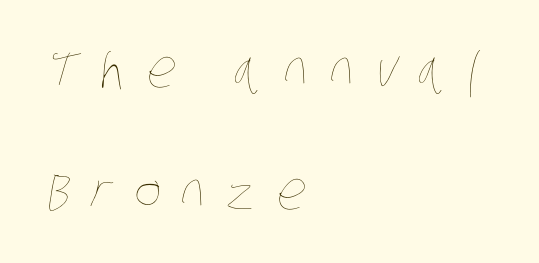
Q: Is the text bold? A: No.
Q: Is the text underlined? A: No.
Q: How is the paragraph aligned? A: Left-aligned.
Q: Is the spacing between letters normal or unusually wide? A: Unusually wide.
Q: Is the spacing between lines tight, normal or loose? A: Loose.
Q: Width (condensed, normal, or wide)? A: Condensed.
Q: Stroke contrast? A: Low.
Q: x-height? A: Large.
Q: Monospaced? A: No.
